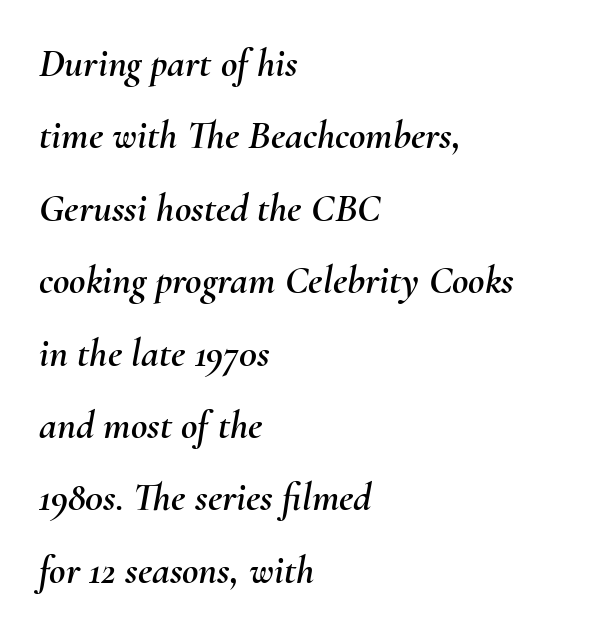
Q: Is the text italic (slanted)? A: Yes, it leans right by about 10 degrees.
Q: Is the text underlined? A: No.
Q: How is the paragraph aligned? A: Left-aligned.
Q: Is the spacing between letters normal or unusually wide? A: Normal.
Q: Width (condensed, normal, or wide)? A: Normal.
Q: Stroke contrast? A: Medium.
Q: x-height? A: Small.
Q: Monospaced? A: No.
